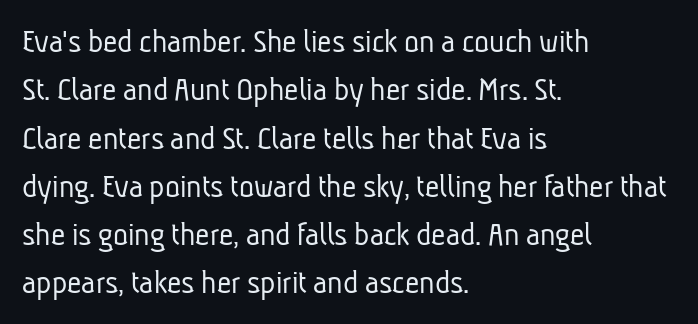
Q: Is the text bold? A: No.
Q: Is the typeface a serif or a sans-serif typeface? A: Sans-serif.
Q: Is the text underlined? A: No.
Q: How is the paragraph aligned? A: Left-aligned.
Q: Is the spacing between letters normal or unusually wide? A: Normal.
Q: Is the spacing between lines tight, normal or loose? A: Normal.
Q: Width (condensed, normal, or wide)? A: Condensed.
Q: Stroke contrast? A: Low.
Q: x-height? A: Medium.
Q: Monospaced? A: No.
